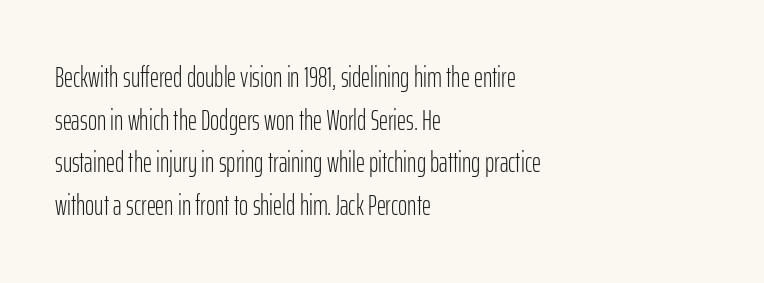
{"serif": "no", "italic": "no", "bold": "no", "weight": "light", "width": "condensed", "stroke_contrast": "low", "x_height": "medium", "monospaced": "no", "underline": "no", "align": "left", "line_spacing": "normal", "line_spacing_ratio": 1.52, "letter_spacing": "normal", "letter_spacing_em": 0.0, "glyph_px": 28}
